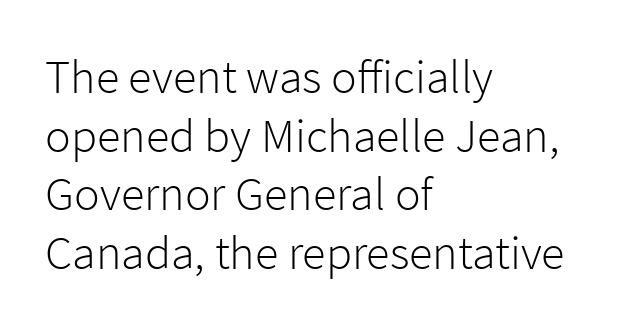
Short note: letters normally spaced. The passage shown is not bold in any degree. Looks like regular typesetting: each glyph gets only the width it needs. A typesetter would label this face a sans.
